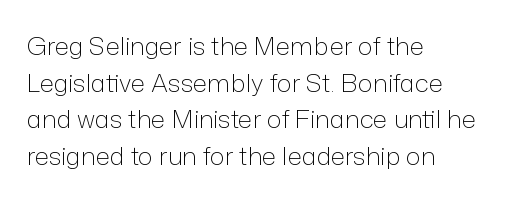
The image shows 25 px text type, upright; set left-aligned, normal line spacing (1.47x), normal letter spacing, not underlined.
